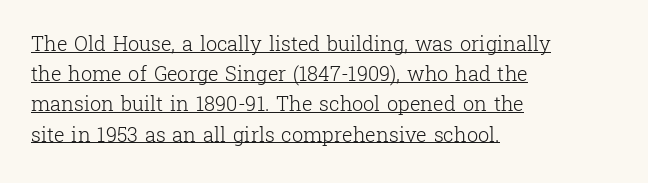
Q: Is the text bold? A: No.
Q: Is the text italic (slanted)? A: No, it is upright.
Q: Is the text underlined? A: Yes.
Q: How is the paragraph aligned? A: Left-aligned.
Q: Is the spacing between letters normal or unusually wide? A: Normal.
Q: Is the spacing between lines tight, normal or loose? A: Normal.
